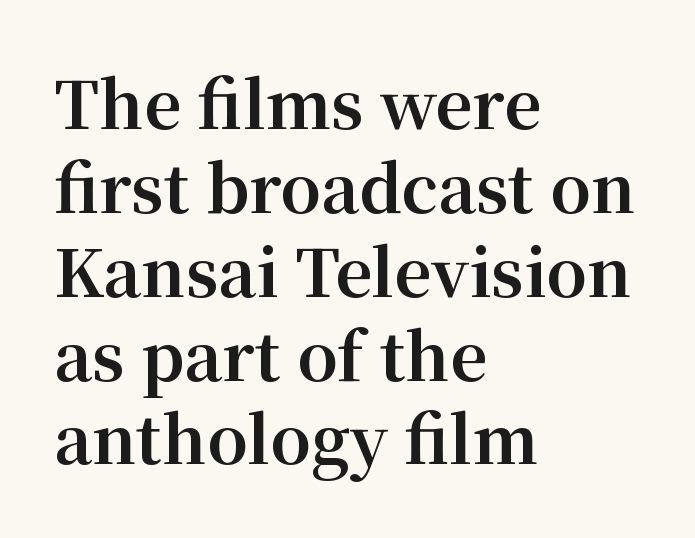
The image shows 65 px bold serif type, upright; set left-aligned, normal line spacing (1.29x), normal letter spacing, not underlined; medium stroke contrast and a medium x-height.
